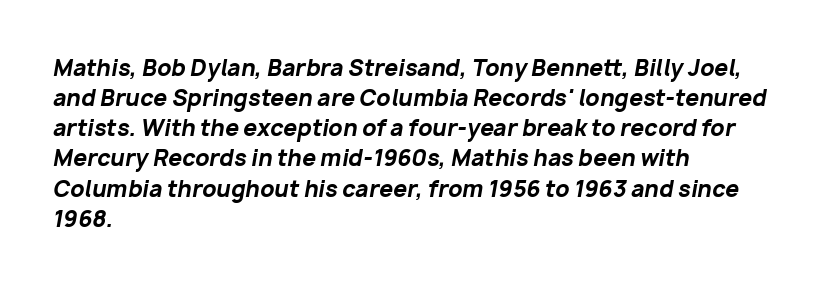
Typographic density is high because the face is bold. This rendering features lettering with no underline. Slant detected: the letters are inclined. The vertical gap from one line to the next is medium. Spacing between characters is what you'd get straight out of the box. Left-aligned paragraph, ragged on the right.
